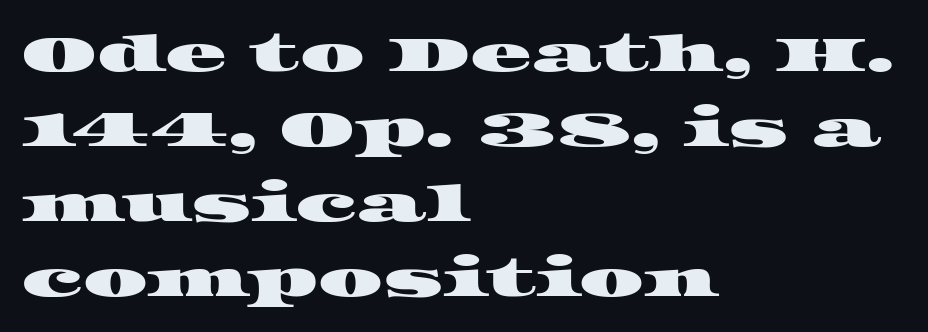
Q: Is the typeface a serif or a sans-serif typeface? A: Serif.
Q: Is the text underlined? A: No.
Q: How is the paragraph aligned? A: Left-aligned.
Q: Is the spacing between letters normal or unusually wide? A: Normal.
Q: Is the spacing between lines tight, normal or loose? A: Normal.
Q: Width (condensed, normal, or wide)? A: Wide.
Q: Stroke contrast? A: High.
Q: x-height? A: Large.
Q: Monospaced? A: No.
